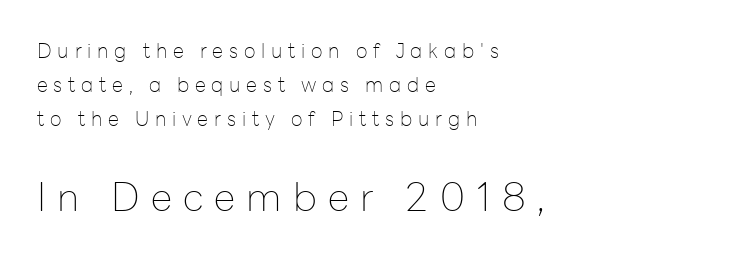
Q: Is the text bold? A: No.
Q: Is the text italic (slanted)? A: No, it is upright.
Q: Is the typeface a serif or a sans-serif typeface? A: Sans-serif.
Q: Is the text underlined? A: No.
Q: How is the paragraph aligned? A: Left-aligned.
Q: Is the spacing between letters normal or unusually wide? A: Unusually wide.
Q: Is the spacing between lines tight, normal or loose? A: Normal.
Q: Which block of text is set in a larger size, the first (top) or the second (bottom)? A: The second (bottom) one.
Q: Width (condensed, normal, or wide)? A: Normal.
Q: Stroke contrast? A: Low.
Q: x-height? A: Medium.
Q: Monospaced? A: No.
